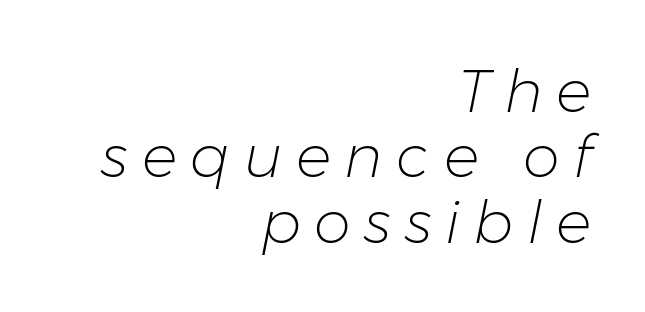
The image shows 59 px light type, italic (leaning right); set right-aligned, tight line spacing (1.11x), unusually wide letter spacing (+0.23 em), not underlined; low stroke contrast and a medium x-height.
